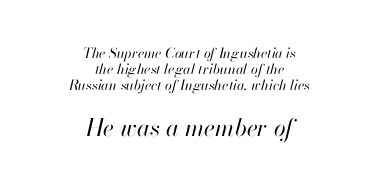
The image shows 24 px text type, italic (leaning right); set centered, tight line spacing (1.13x), normal letter spacing, not underlined; the second (bottom) block is 1.71x larger.
